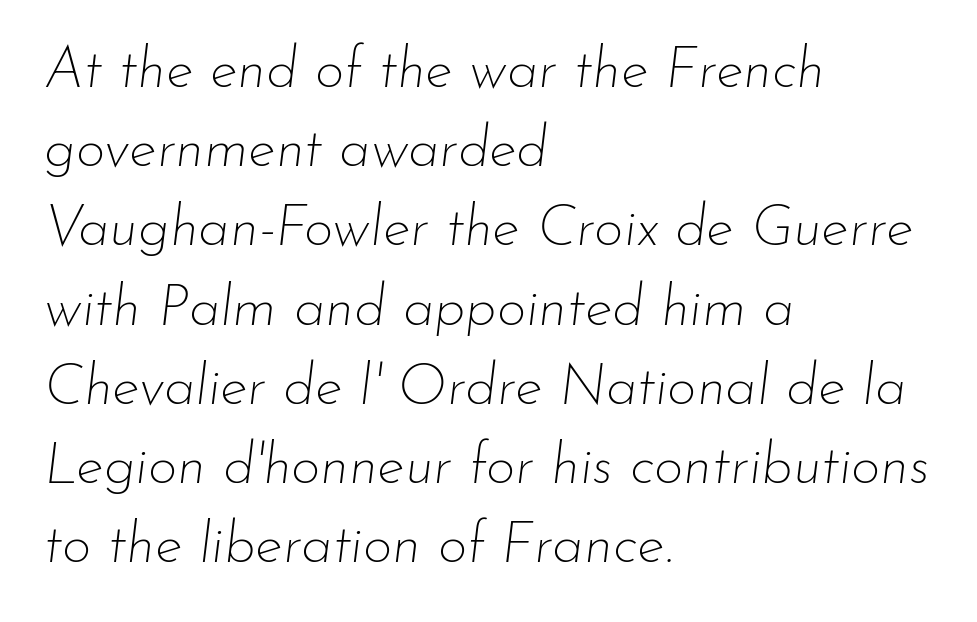
This reads as an unemphasized weight, regular at the heaviest. The passage shown has conventional tracking throughout. The vertical gap from one line to the next is medium. Observe the lean: these are italic letterforms.
